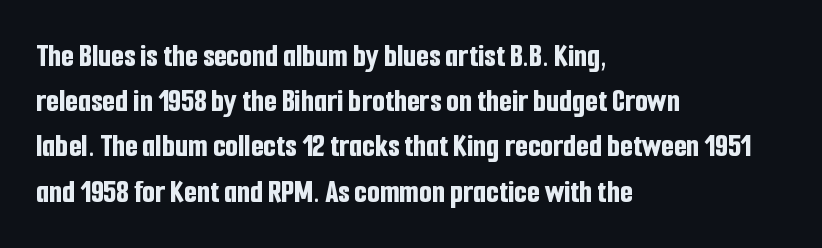
In terms of letterspacing, this is plain default setting. Here the designer chose a conventional face with non-uniform glyph widths. Notice how the stems are strictly vertical — no italics here. The leading is moderate, giving the passage an even texture. Stroke terminals: plain, sans-serif.
